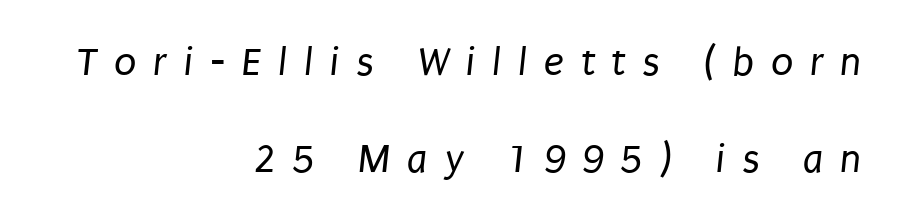
The words here are not underlined. Here the designer chose a conventional face with non-uniform glyph widths. Typographically, this falls in the sans-serif category. Is the letter spacing exaggerated? Yes — the characters are pushed far apart. The face looks like a standard text weight, possibly lighter. Vertical spacing — loose.
